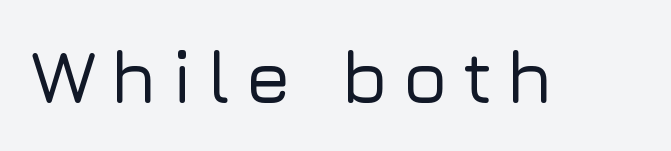
Serif or sans? Sans — the stroke terminals are bare. These lines were composed using upright roman letters. Here the designer chose a conventional face with non-uniform glyph widths. The area under the type is left untouched.
